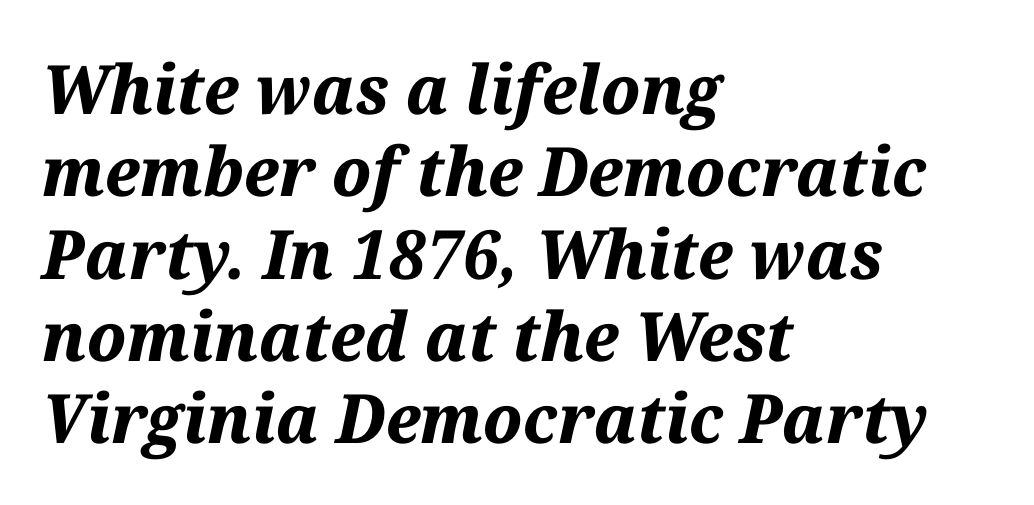
Q: Is the text bold? A: Yes.
Q: Is the text italic (slanted)? A: Yes, it leans right by about 12 degrees.
Q: Is the text underlined? A: No.
Q: How is the paragraph aligned? A: Left-aligned.
Q: Is the spacing between letters normal or unusually wide? A: Normal.
Q: Width (condensed, normal, or wide)? A: Normal.
Q: Stroke contrast? A: Medium.
Q: x-height? A: Medium.
Q: Monospaced? A: No.
